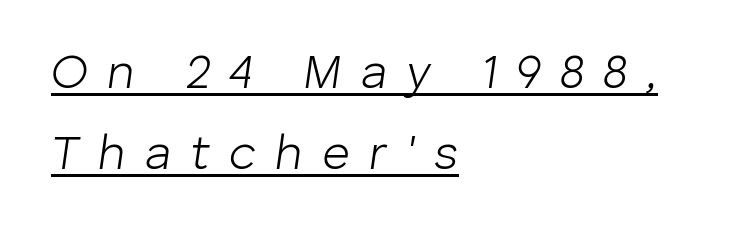
A rule runs beneath these lines of type. A typesetter would mark this as italic. The rendering uses natural spacing where letterforms have individual widths. Compared with a typical body face, this is equally light or lighter still.
